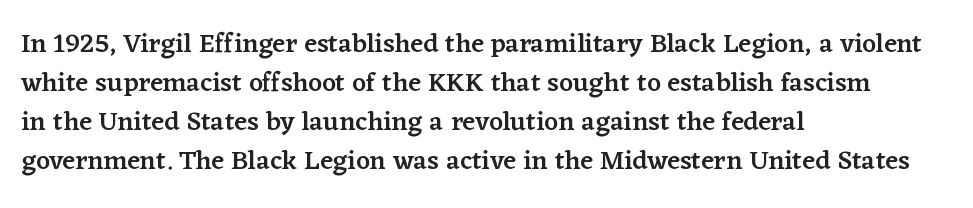
Spacing between characters is what you'd get straight out of the box. The space directly below the letters is spotless. The lines are quadded left. This sample uses an upright cut, with every glyph sitting square on the baseline. Look at the stroke-to-counter ratio: somewhat heavy, a semibold.
